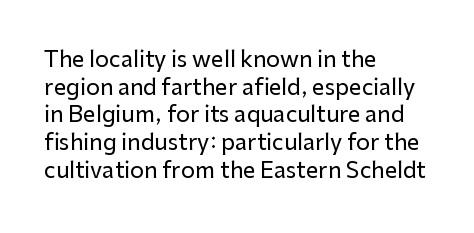
{"italic": "no", "underline": "no", "align": "left", "line_spacing": "normal", "line_spacing_ratio": 1.26, "letter_spacing": "normal", "letter_spacing_em": 0.0, "glyph_px": 22}
